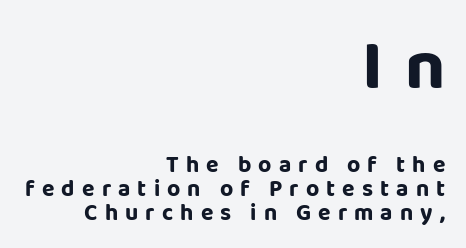
The rendering uses a small line-height, squeezing the rows. The letters advance in unequal steps, a hallmark of proportional type. The block sitting higher on the canvas is the one with enlarged characters. The lines in this sample share a right terminus and differ only in where they begin.
